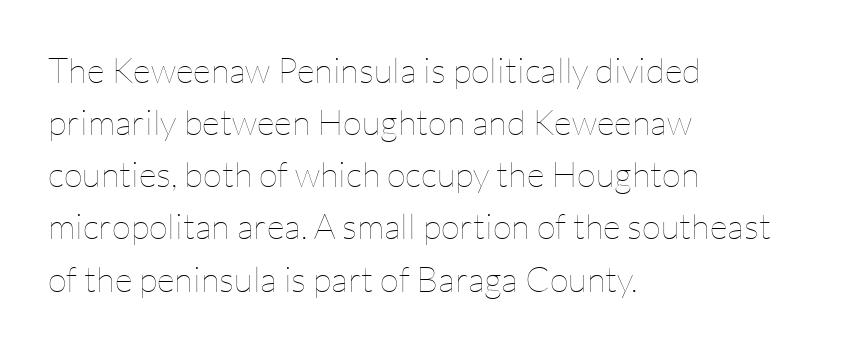
The image shows 35 px thin type, upright; set left-aligned, normal line spacing (1.49x), normal letter spacing, not underlined; low stroke contrast and a medium x-height.
